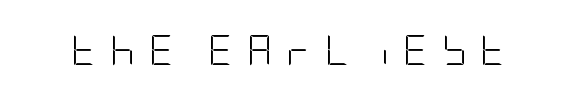
The typography opts for an upright posture over an oblique one. The letterforms stand isolated, each surrounded by extra space. Serifs: no, the terminals of the letterforms are clean. Stroke mass is kept to a normal reading level or below.
